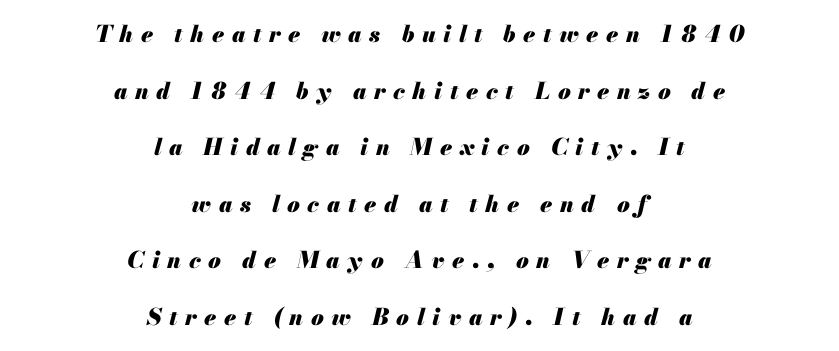
Style check: oblique. Quick note: underline off. These lines are centered, leaving both edges ragged. Summary of weight: heavy, a full bold.
